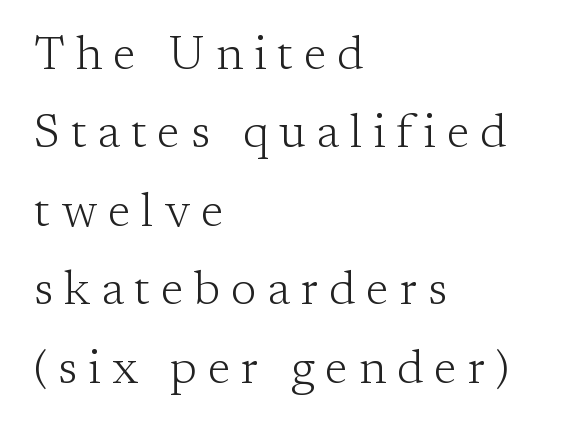
Q: Is the text bold? A: No.
Q: Is the text italic (slanted)? A: No, it is upright.
Q: Is the typeface a serif or a sans-serif typeface? A: Serif.
Q: Is the text underlined? A: No.
Q: How is the paragraph aligned? A: Left-aligned.
Q: Is the spacing between letters normal or unusually wide? A: Unusually wide.
Q: Is the spacing between lines tight, normal or loose? A: Normal.
Q: Width (condensed, normal, or wide)? A: Normal.
Q: Stroke contrast? A: Low.
Q: x-height? A: Medium.
Q: Monospaced? A: No.
